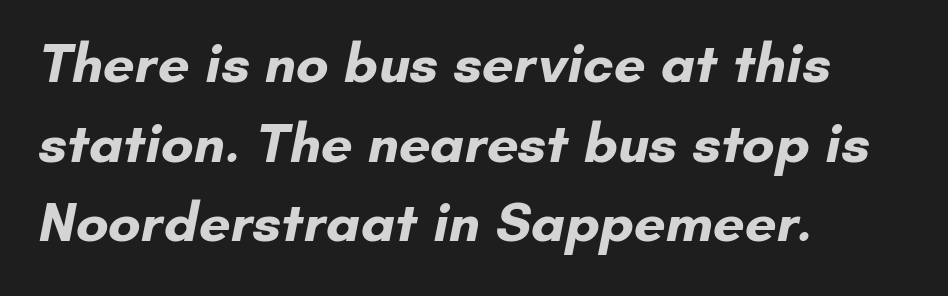
{"serif": "no", "bold": "yes", "weight": "bold", "width": "normal", "stroke_contrast": "low", "x_height": "small", "monospaced": "no", "underline": "no", "align": "left", "line_spacing": "normal", "line_spacing_ratio": 1.42, "letter_spacing": "normal", "letter_spacing_em": 0.0, "glyph_px": 56}
